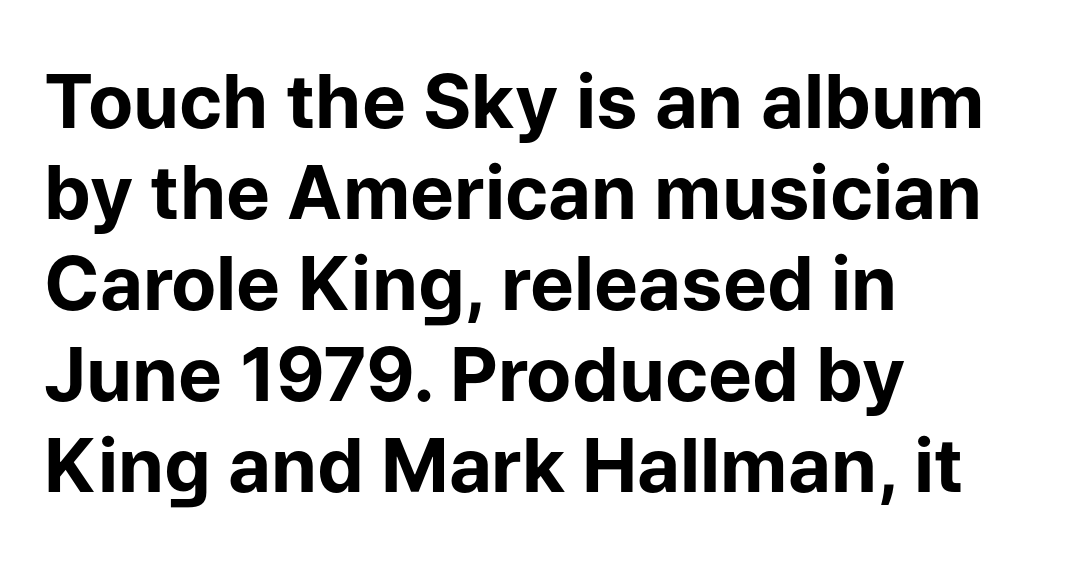
This sample uses an upright cut, with every glyph sitting square on the baseline. This sample has the flowing, uneven cadence of proportional lettering. The passage shown is emphatically bold. Does extra space separate the letters? No, they use regular spacing.
